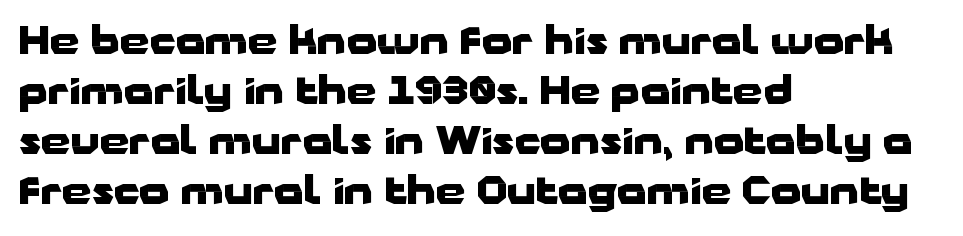
The image shows 38 px heavy, wide sans-serif type, upright; set left-aligned, normal line spacing (1.32x), normal letter spacing, not underlined; low stroke contrast and a medium x-height.
